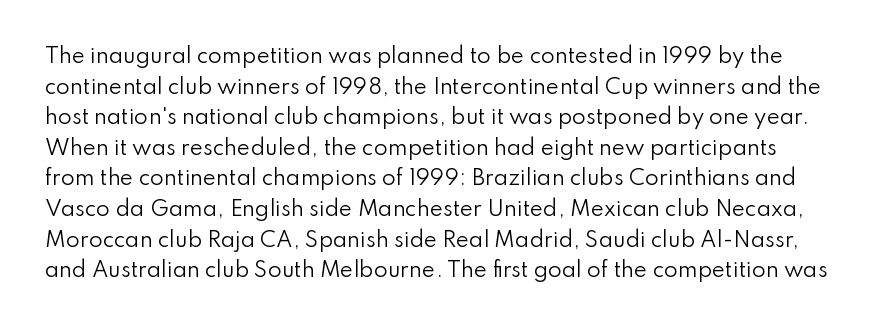
Q: Is the text bold? A: No.
Q: Is the text italic (slanted)? A: No, it is upright.
Q: Is the text underlined? A: No.
Q: Is the spacing between letters normal or unusually wide? A: Normal.
Q: Is the spacing between lines tight, normal or loose? A: Normal.
